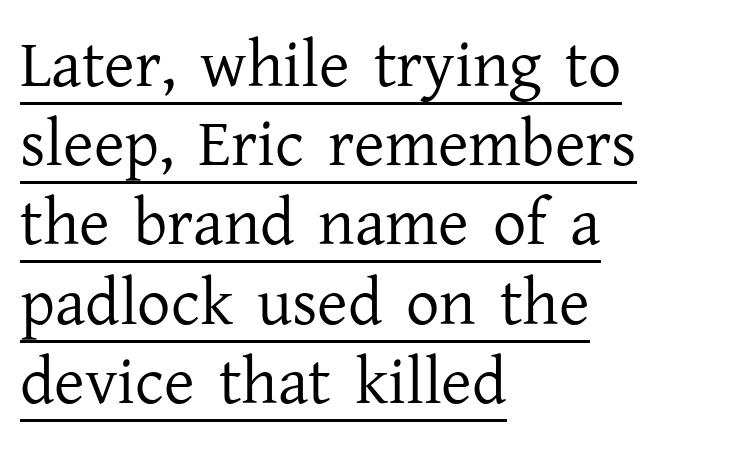
The image shows 66 px regular-weight serif type, upright; set left-aligned, line spacing 1.2x, normal letter spacing, underlined; low stroke contrast and a medium x-height.
